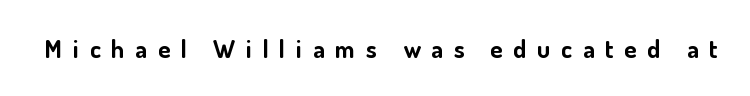
{"italic": "no", "bold": "yes", "underline": "no", "letter_spacing": "wide", "letter_spacing_em": 0.43, "glyph_px": 25}
